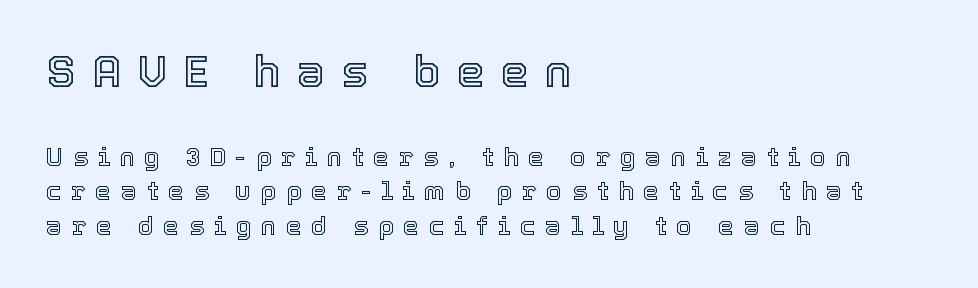
The image shows 45 px text type, upright; set left-aligned, normal line spacing (1.33x), unusually wide letter spacing (+0.36 em), not underlined; the first (top) block is 1.73x larger; a medium x-height.
